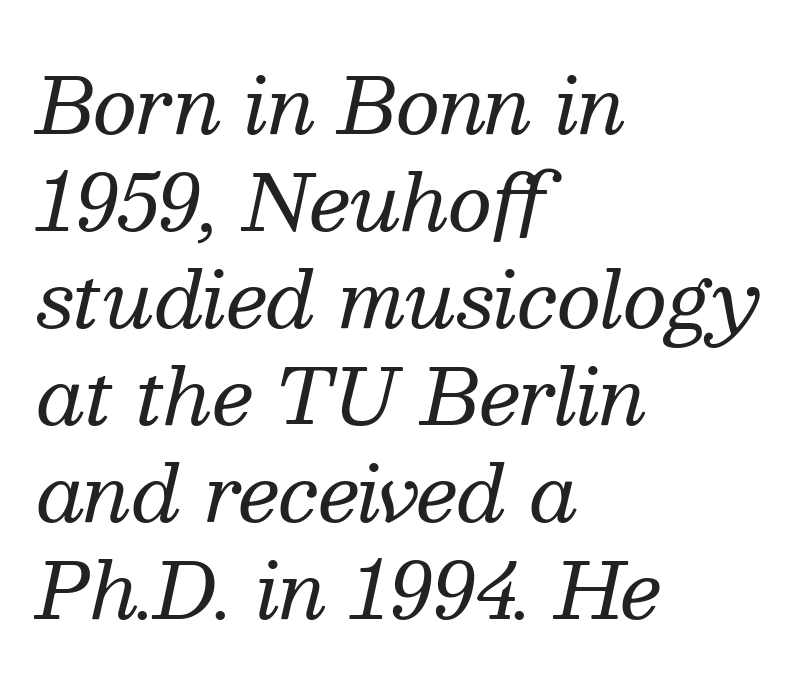
{"serif": "yes", "italic": "yes", "lean": "right", "slant_degrees": 13, "bold": "no", "weight": "regular", "width": "normal", "stroke_contrast": "medium", "x_height": "medium", "monospaced": "no", "underline": "no", "align": "left", "line_spacing": "normal", "line_spacing_ratio": 1.26, "letter_spacing": "normal", "letter_spacing_em": 0.0, "glyph_px": 77}
